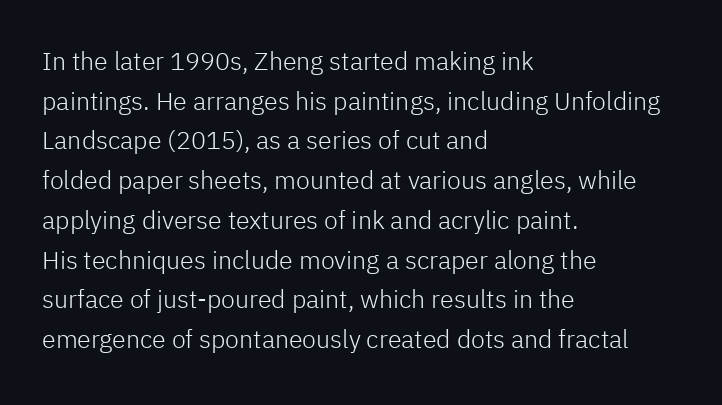
No italicization has been applied; the sample stays upright. Which margin do the lines hug? The left one — the right edge is uneven. Interline gaps are of average width in this sample. Descender tails drop into unmarked territory.
